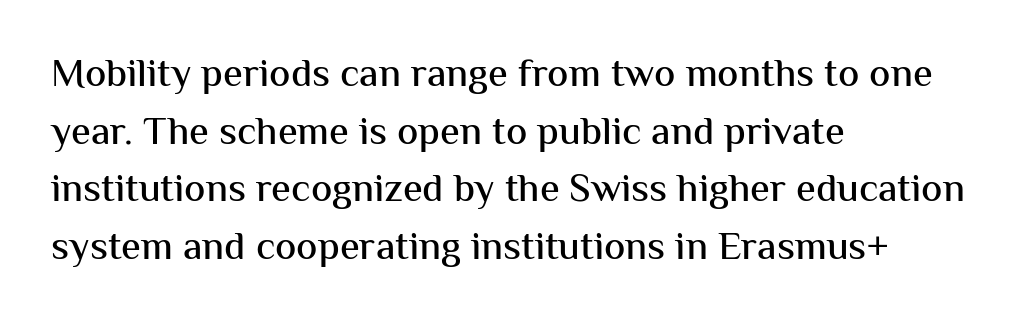
Layout note: lines flush left. Each word holds together tightly as a unit, with standard inter-letter gaps. The typeface chosen for these lines omits serifs. Ordinary non-slanted type is in use.
